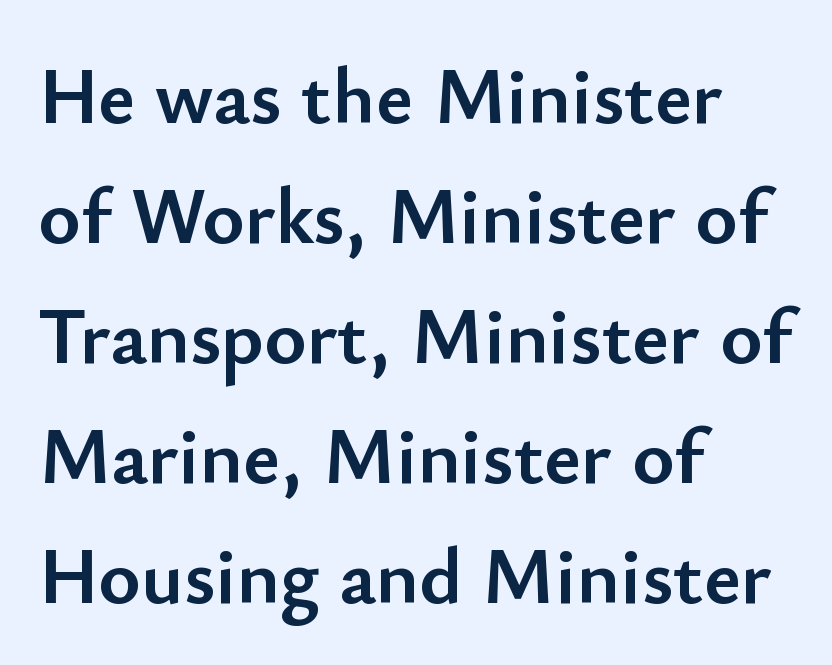
Q: Is the text bold? A: Yes.
Q: Is the text italic (slanted)? A: No, it is upright.
Q: Is the typeface a serif or a sans-serif typeface? A: Sans-serif.
Q: Is the text underlined? A: No.
Q: How is the paragraph aligned? A: Left-aligned.
Q: Is the spacing between letters normal or unusually wide? A: Normal.
Q: Is the spacing between lines tight, normal or loose? A: Normal.
Q: Width (condensed, normal, or wide)? A: Normal.
Q: Stroke contrast? A: Low.
Q: x-height? A: Small.
Q: Monospaced? A: No.
